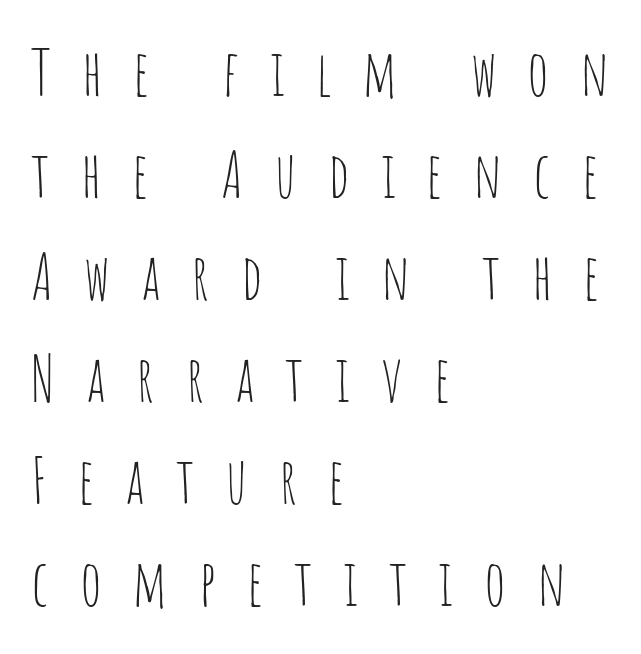
The image shows 63 px thin, condensed sans-serif type, upright; set left-aligned, normal line spacing (1.62x), unusually wide letter spacing (+0.49 em), not underlined; low stroke contrast and a large x-height.
